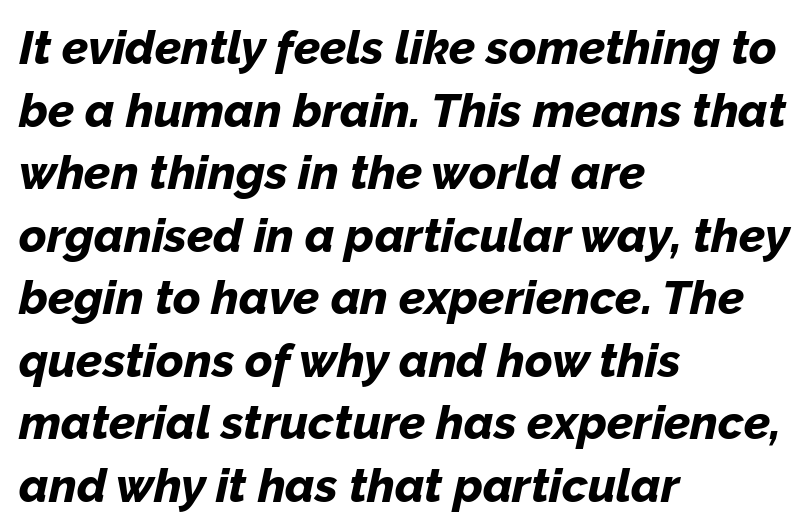
Q: Is the text bold? A: Yes.
Q: Is the text italic (slanted)? A: Yes, it leans right by about 12 degrees.
Q: Is the text underlined? A: No.
Q: How is the paragraph aligned? A: Left-aligned.
Q: Is the spacing between letters normal or unusually wide? A: Normal.
Q: Is the spacing between lines tight, normal or loose? A: Normal.
Q: Width (condensed, normal, or wide)? A: Normal.
Q: Stroke contrast? A: Low.
Q: x-height? A: Medium.
Q: Monospaced? A: No.
